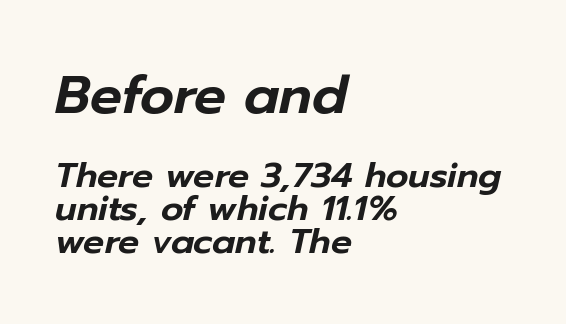
{"italic": "yes", "lean": "right", "slant_degrees": 12, "width": "normal", "stroke_contrast": "low", "x_height": "medium", "monospaced": "no", "underline": "no", "align": "left", "line_spacing": "tight", "line_spacing_ratio": 0.95, "letter_spacing": "normal", "letter_spacing_em": 0.0, "larger_block": "first", "size_ratio": 1.51, "glyph_px": 53}
